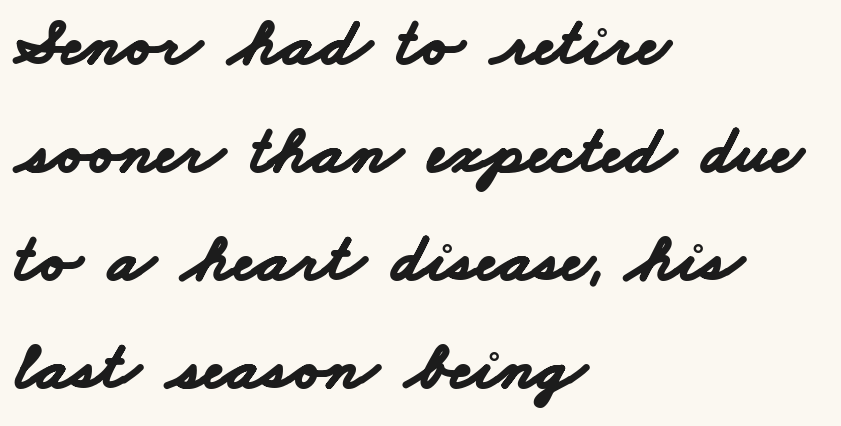
{"serif": "no", "bold": "yes", "weight": "bold", "width": "wide", "stroke_contrast": "low", "x_height": "small", "monospaced": "no", "underline": "no", "align": "left", "line_spacing": "normal", "line_spacing_ratio": 1.59, "letter_spacing": "normal", "letter_spacing_em": 0.0, "glyph_px": 68}
